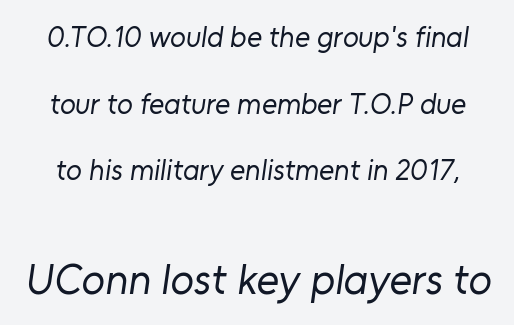
Tracking value appears to be zero — textbook default spacing. Character widths vary here, with narrow letters taking less room than wide ones. The designer gave the closing block more size than the opening block. Note: no serifs on the glyphs. Each new line begins a long way beneath the previous one.
